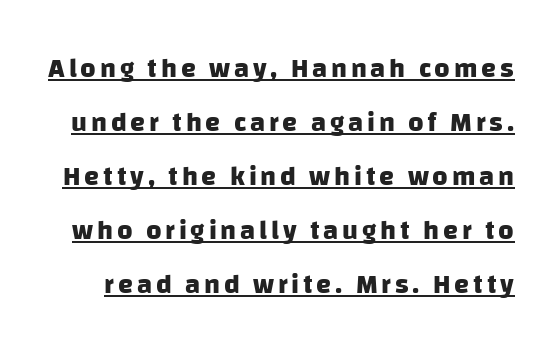
The image shows 27 px bold type; set loose line spacing (2.0x), underlined.
